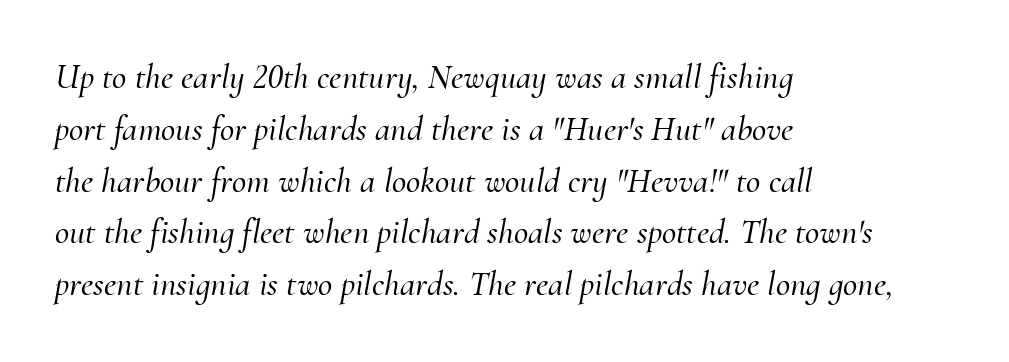
Words appear dense and cohesive because spacing is normal. The rendering anchors every line to the left-hand side. Each letter's strokes conclude with small projecting serifs. A typesetter would call this proportional, since set widths differ per character. No word sits above an underline. Slanted lettering throughout.
